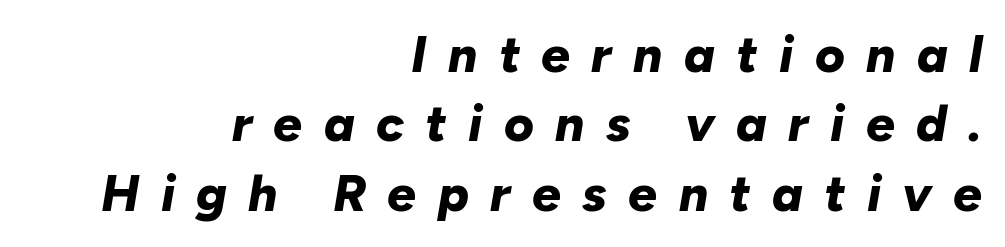
{"italic": "yes", "lean": "right", "slant_degrees": 10, "bold": "yes", "weight": "bold", "width": "normal", "stroke_contrast": "low", "x_height": "medium", "monospaced": "no", "underline": "no", "align": "right", "line_spacing": "normal", "line_spacing_ratio": 1.36, "letter_spacing": "wide", "letter_spacing_em": 0.42, "glyph_px": 51}
